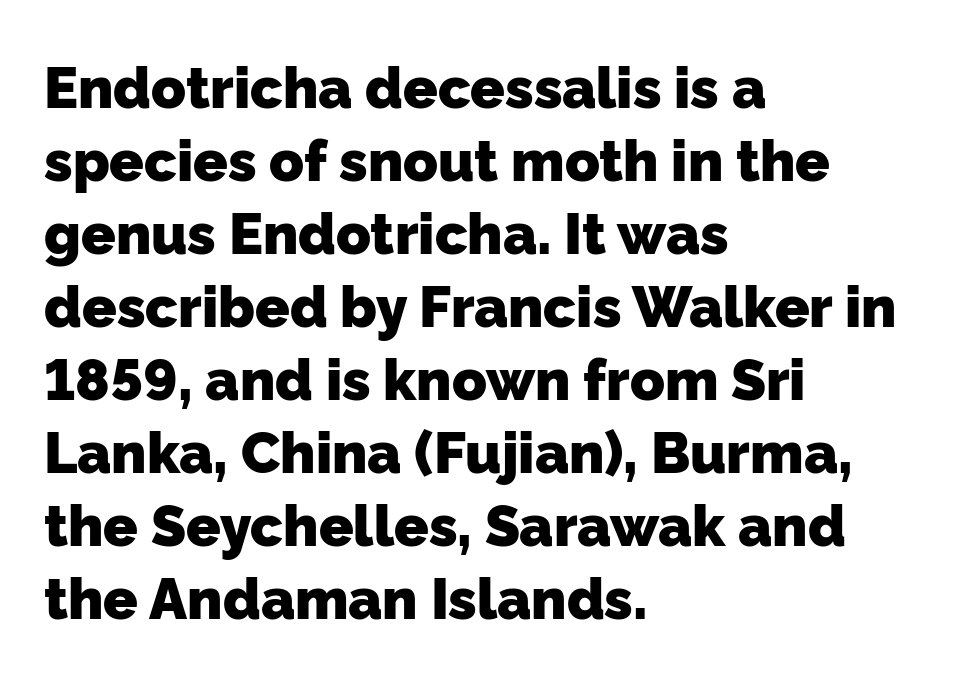
Q: Is the text bold? A: Yes.
Q: Is the typeface a serif or a sans-serif typeface? A: Sans-serif.
Q: Is the text underlined? A: No.
Q: How is the paragraph aligned? A: Left-aligned.
Q: Is the spacing between letters normal or unusually wide? A: Normal.
Q: Is the spacing between lines tight, normal or loose? A: Normal.
Q: Width (condensed, normal, or wide)? A: Normal.
Q: Stroke contrast? A: Low.
Q: x-height? A: Medium.
Q: Monospaced? A: No.
